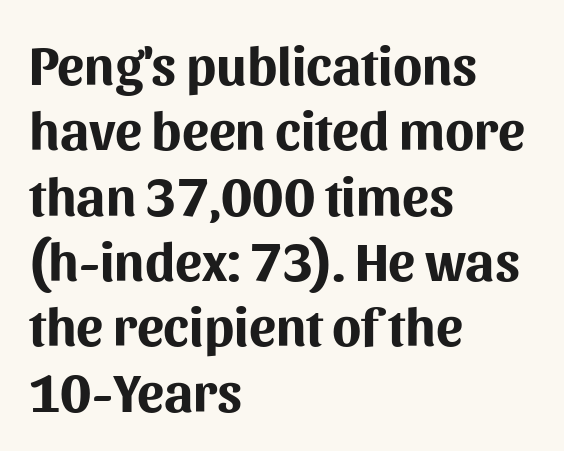
Typographically, this falls in the sans-serif category. Is this a fixed-width face? No — the glyphs have proportional, varying widths. The baseline area is clear. Typographic density is high because the face is bold. Style check: upright. A classic flush-left, rag-right setting is used for this passage.
